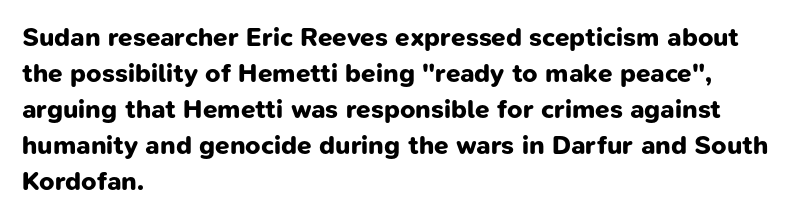
A dark, heavy texture on the line: the type is bold. One glance says typical: line gaps are just what's usual. The space directly below the letters is spotless. Line beginnings align vertically; line endings do not.
